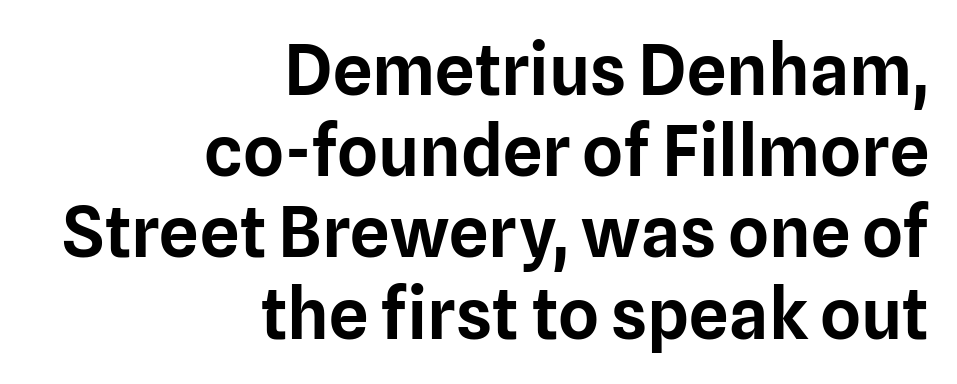
Q: Is the text italic (slanted)? A: No, it is upright.
Q: Is the typeface a serif or a sans-serif typeface? A: Sans-serif.
Q: Is the text underlined? A: No.
Q: How is the paragraph aligned? A: Right-aligned.
Q: Is the spacing between letters normal or unusually wide? A: Normal.
Q: Width (condensed, normal, or wide)? A: Normal.
Q: Stroke contrast? A: Low.
Q: x-height? A: Medium.
Q: Monospaced? A: No.
